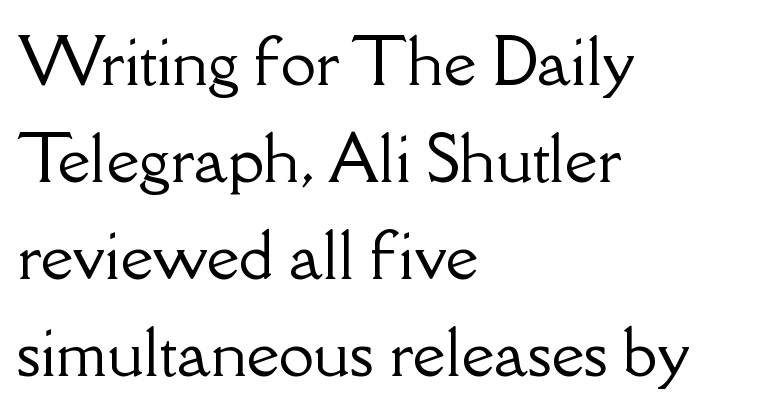
The image shows 63 px serif type, upright; set left-aligned, normal line spacing (1.54x), normal letter spacing, not underlined; low stroke contrast and a small x-height.
